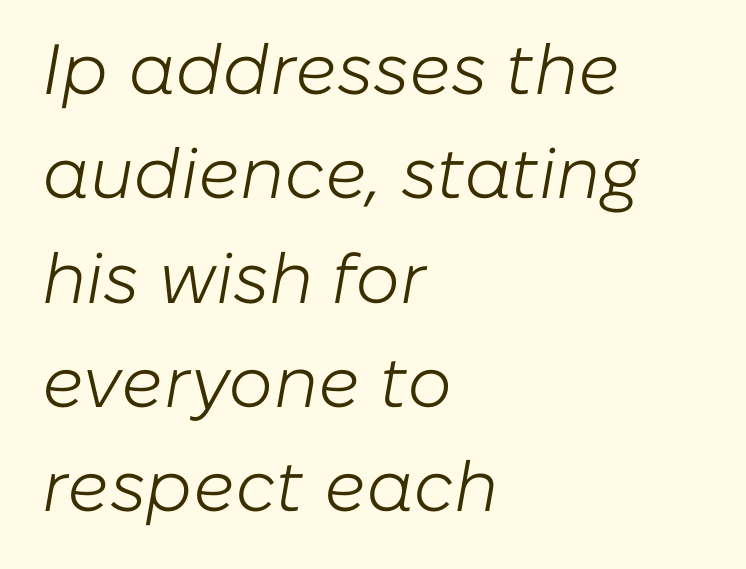
Caption: standard tracking, unaltered. No heavy texture on the line: the type isn't bold. Here the designer chose a conventional face with non-uniform glyph widths. The setting favours the left margin, as ordinary paragraphs usually do. Each new line begins a customary step beneath the previous one. Words float on clear page, feet unadorned.
